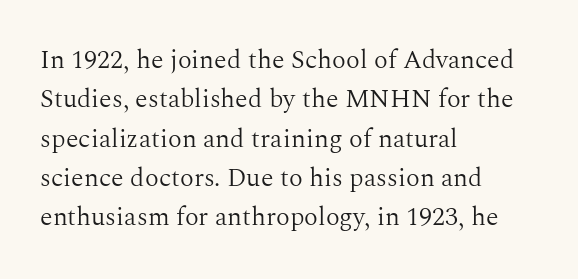
The image shows 26 px text type, upright; set left-aligned, normal line spacing (1.51x), normal letter spacing, not underlined.
